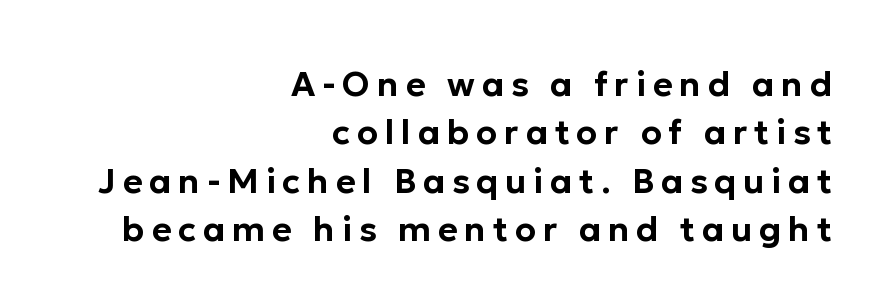
The image shows 34 px sans-serif type, upright; set right-aligned, normal line spacing (1.42x), unusually wide letter spacing (+0.2 em), not underlined; low stroke contrast and a medium x-height.
